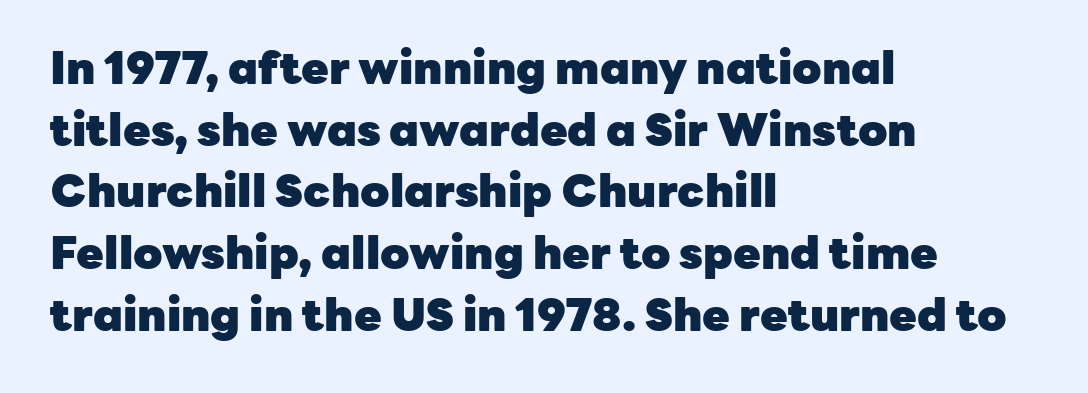
The image shows 45 px heavy sans-serif type, upright; set left-aligned, normal line spacing (1.37x), normal letter spacing, not underlined; low stroke contrast and a medium x-height.
